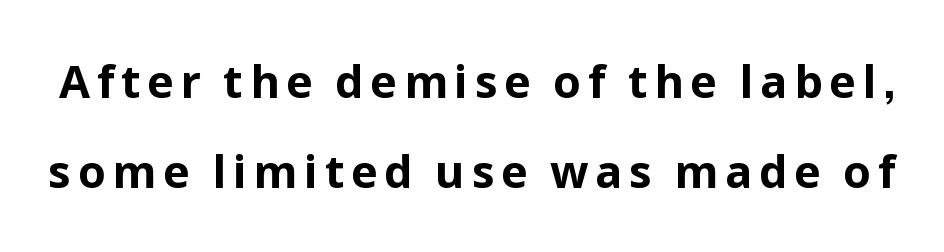
The image shows 45 px bold sans-serif type, upright; set loose line spacing (2.01x), not underlined; low stroke contrast and a medium x-height.
